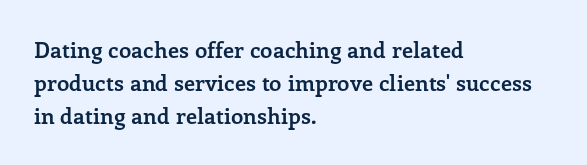
{"italic": "no", "bold": "yes", "underline": "no", "align": "left", "line_spacing": "normal", "line_spacing_ratio": 1.51, "letter_spacing": "normal", "letter_spacing_em": 0.0, "glyph_px": 22}
